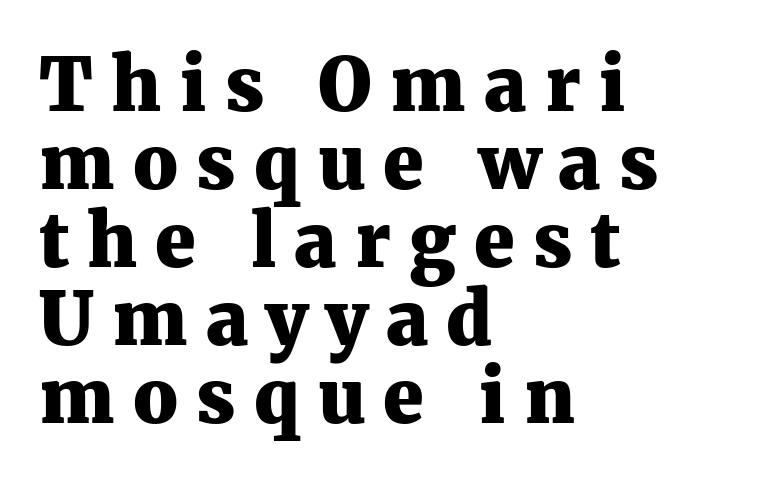
{"serif": "yes", "italic": "no", "bold": "yes", "weight": "heavy", "width": "normal", "stroke_contrast": "medium", "x_height": "medium", "monospaced": "no", "underline": "no", "align": "left", "line_spacing": "tight", "line_spacing_ratio": 1.07, "letter_spacing": "wide", "letter_spacing_em": 0.25, "glyph_px": 73}
